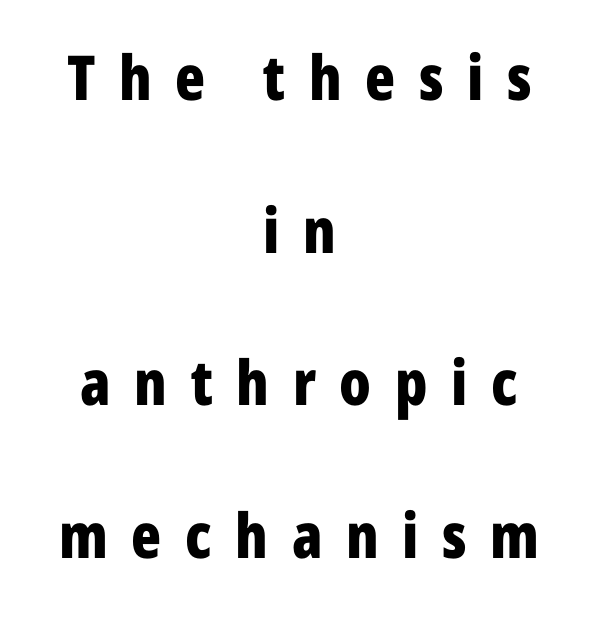
The glyphs are unaccompanied by any horizontal stroke below them. These lines stand farther apart than default settings would place them. The line texture is sparse and dotted thanks to wide tracking. The text was rendered using a sans face with plain stroke endings.
